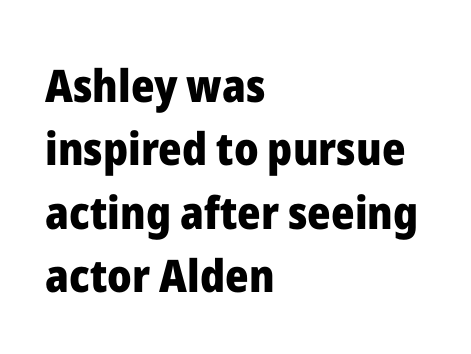
Q: Is the text bold? A: Yes.
Q: Is the text italic (slanted)? A: No, it is upright.
Q: Is the typeface a serif or a sans-serif typeface? A: Sans-serif.
Q: Is the text underlined? A: No.
Q: How is the paragraph aligned? A: Left-aligned.
Q: Is the spacing between letters normal or unusually wide? A: Normal.
Q: Is the spacing between lines tight, normal or loose? A: Normal.
Q: Width (condensed, normal, or wide)? A: Normal.
Q: Stroke contrast? A: Low.
Q: x-height? A: Medium.
Q: Monospaced? A: No.
